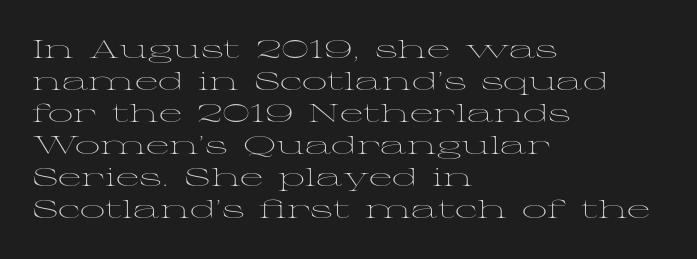
Q: Is the text bold? A: No.
Q: Is the text italic (slanted)? A: No, it is upright.
Q: Is the text underlined? A: No.
Q: How is the paragraph aligned? A: Left-aligned.
Q: Is the spacing between letters normal or unusually wide? A: Normal.
Q: Is the spacing between lines tight, normal or loose? A: Normal.
